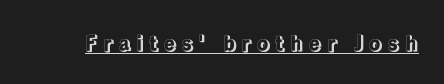
You could only call the tracking loose — the letters float apart. Descenders here cross a horizontal rule under the line. No italicization has been applied; the sample stays upright.
